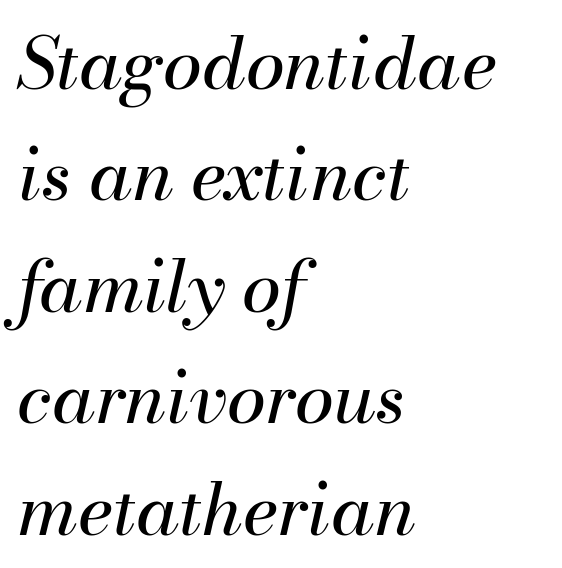
{"italic": "yes", "lean": "right", "slant_degrees": 13, "bold": "no", "weight": "regular", "width": "normal", "stroke_contrast": "medium", "x_height": "small", "monospaced": "no", "underline": "no", "align": "left", "line_spacing": "normal", "line_spacing_ratio": 1.57, "letter_spacing": "normal", "letter_spacing_em": 0.0, "glyph_px": 71}
